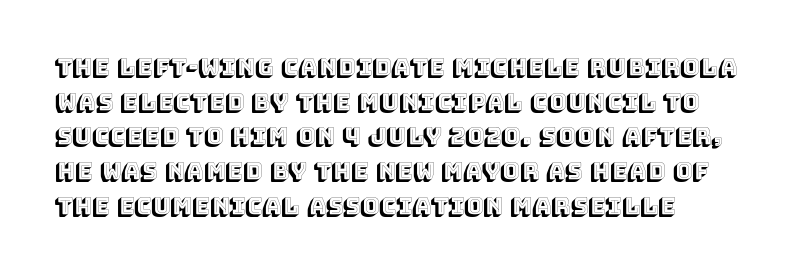
The image shows 23 px text type, upright; set left-aligned, normal line spacing (1.51x), normal letter spacing, not underlined.
